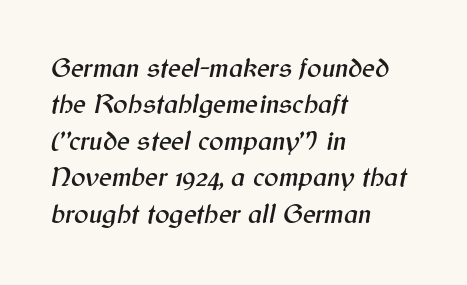
{"italic": "yes", "lean": "right", "slant_degrees": 12, "underline": "no", "align": "left", "line_spacing": "normal", "line_spacing_ratio": 1.35, "letter_spacing": "normal", "letter_spacing_em": 0.0, "glyph_px": 27}
